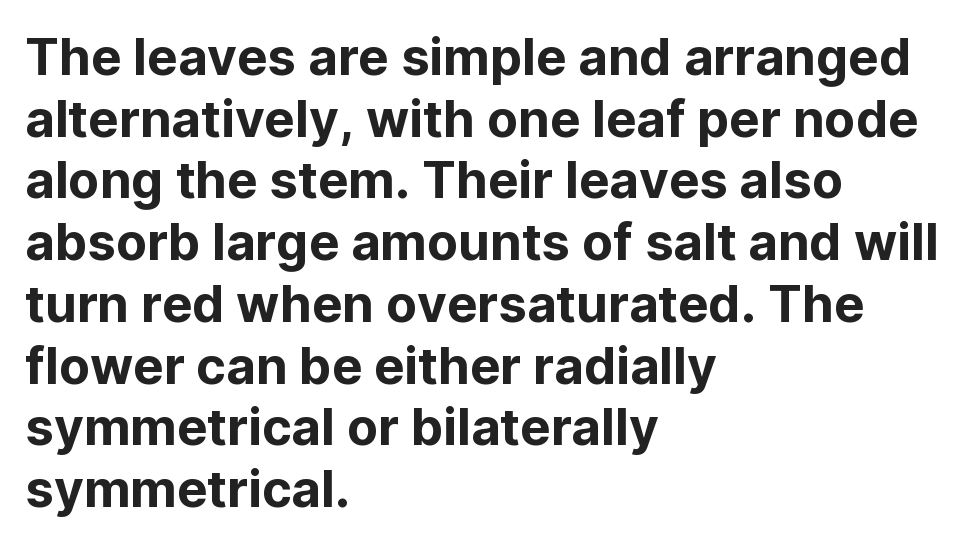
The image shows 51 px sans-serif type, upright; set left-aligned, line spacing 1.21x, normal letter spacing, not underlined; low stroke contrast and a medium x-height.
